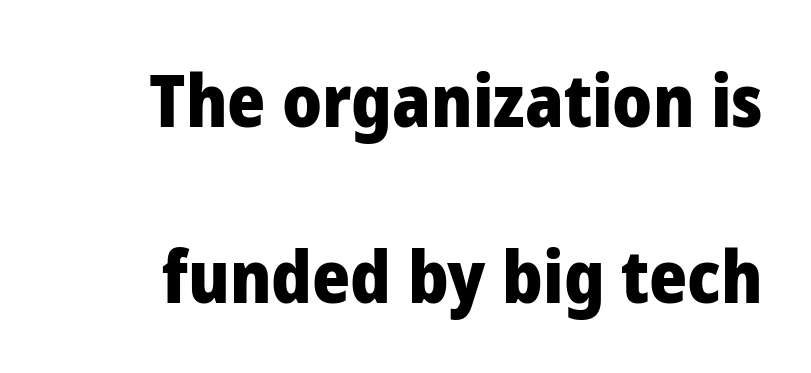
Q: Is the text bold? A: Yes.
Q: Is the text italic (slanted)? A: No, it is upright.
Q: Is the typeface a serif or a sans-serif typeface? A: Sans-serif.
Q: Is the text underlined? A: No.
Q: Is the spacing between letters normal or unusually wide? A: Normal.
Q: Is the spacing between lines tight, normal or loose? A: Loose.
Q: Width (condensed, normal, or wide)? A: Normal.
Q: Stroke contrast? A: Low.
Q: x-height? A: Medium.
Q: Monospaced? A: No.
